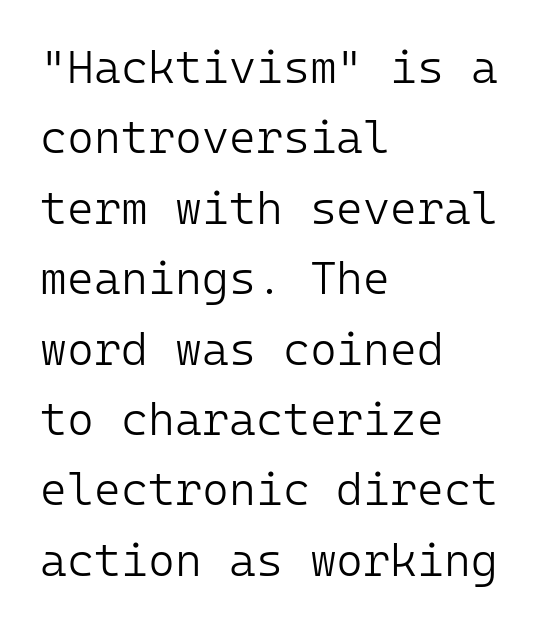
Q: Is the text bold? A: No.
Q: Is the text italic (slanted)? A: No, it is upright.
Q: Is the typeface a serif or a sans-serif typeface? A: Sans-serif.
Q: Is the text underlined? A: No.
Q: How is the paragraph aligned? A: Left-aligned.
Q: Is the spacing between letters normal or unusually wide? A: Normal.
Q: Is the spacing between lines tight, normal or loose? A: Normal.
Q: Width (condensed, normal, or wide)? A: Normal.
Q: Stroke contrast? A: Low.
Q: x-height? A: Medium.
Q: Monospaced? A: Yes.
